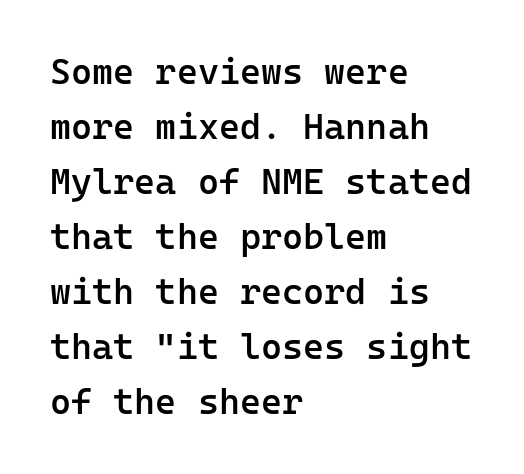
Q: Is the text bold? A: Semi-bold.
Q: Is the text italic (slanted)? A: No, it is upright.
Q: Is the typeface a serif or a sans-serif typeface? A: Sans-serif.
Q: Is the text underlined? A: No.
Q: How is the paragraph aligned? A: Left-aligned.
Q: Is the spacing between letters normal or unusually wide? A: Normal.
Q: Is the spacing between lines tight, normal or loose? A: Normal.
Q: Width (condensed, normal, or wide)? A: Normal.
Q: Stroke contrast? A: Low.
Q: x-height? A: Medium.
Q: Monospaced? A: Yes.
